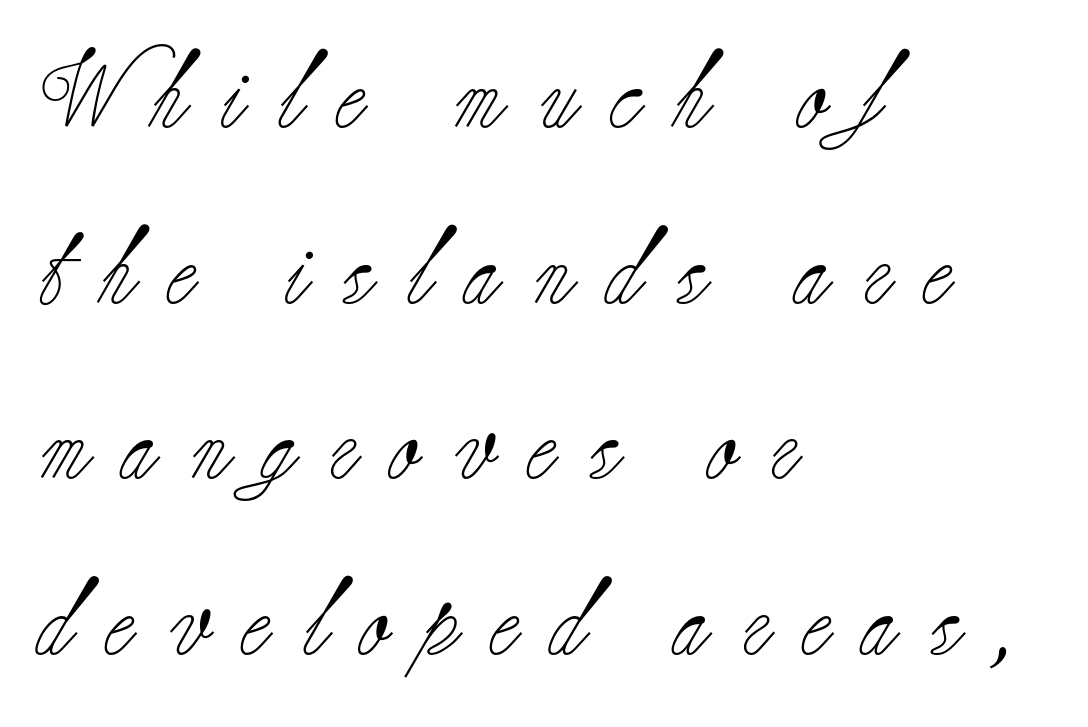
The image shows 77 px light serif type; set left-aligned, loose line spacing (2.28x), unusually wide letter spacing (+0.44 em), not underlined; low stroke contrast and a small x-height.
